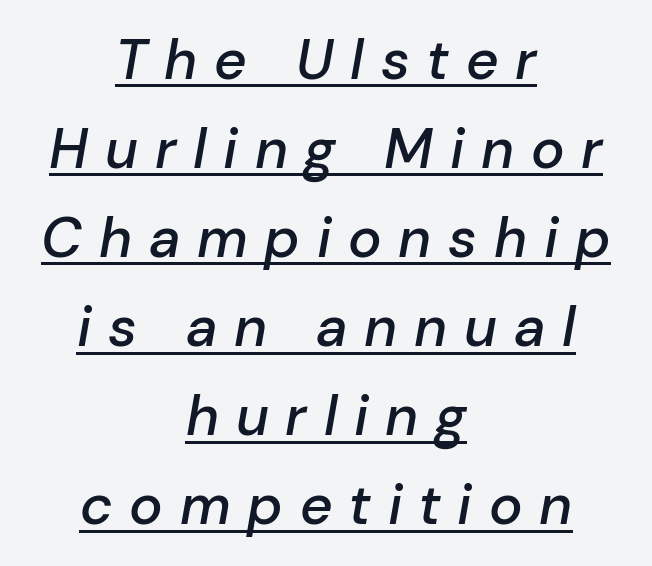
Teacher's note: observe the equal gaps on both sides — that is centered alignment. Looks like regular typesetting: each glyph gets only the width it needs. The line texture is sparse and dotted thanks to wide tracking. Stems and bowls a touch heavier than normal — semibold. Each line of the rendering has a horizontal stroke beneath the glyphs.
